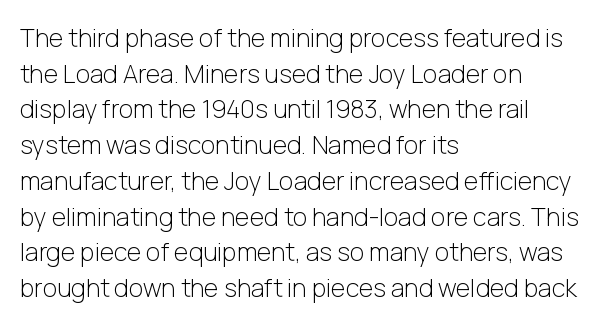
{"italic": "no", "bold": "no", "underline": "no", "align": "left", "line_spacing": "normal", "line_spacing_ratio": 1.43, "letter_spacing": "normal", "letter_spacing_em": 0.0, "glyph_px": 25}
